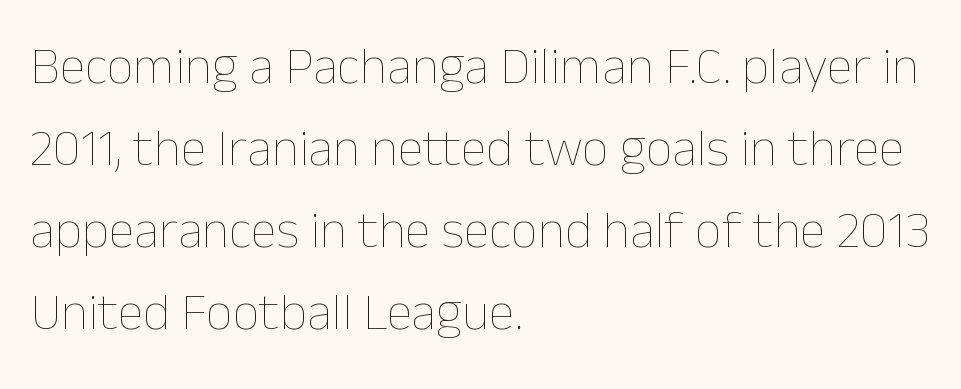
Q: Is the text bold? A: No.
Q: Is the text italic (slanted)? A: No, it is upright.
Q: Is the text underlined? A: No.
Q: How is the paragraph aligned? A: Left-aligned.
Q: Is the spacing between letters normal or unusually wide? A: Normal.
Q: Is the spacing between lines tight, normal or loose? A: Normal.
Q: Width (condensed, normal, or wide)? A: Normal.
Q: Stroke contrast? A: Low.
Q: x-height? A: Medium.
Q: Monospaced? A: No.
